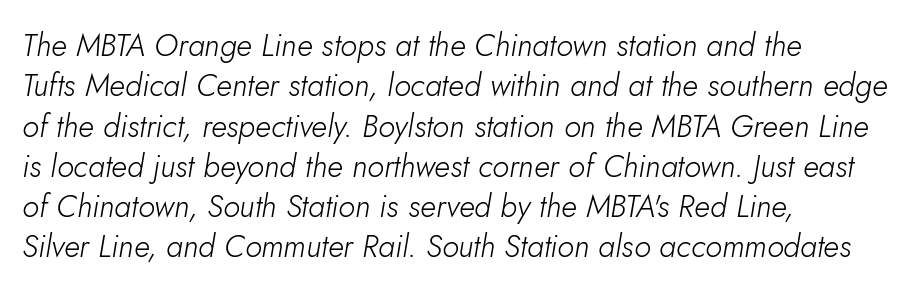
{"italic": "yes", "lean": "right", "slant_degrees": 5, "bold": "no", "weight": "light", "width": "normal", "stroke_contrast": "low", "x_height": "small", "monospaced": "no", "underline": "no", "align": "left", "line_spacing": "normal", "line_spacing_ratio": 1.3, "letter_spacing": "normal", "letter_spacing_em": 0.0, "glyph_px": 31}
